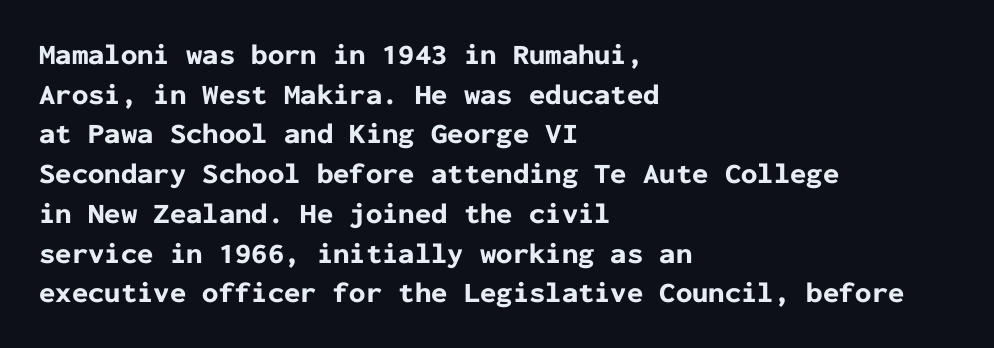
A clean baseline with only descenders dipping below it. These lines are set flush left with a ragged right edge. Whoever set this chose a conventional vertical rhythm. These lines carry a lot of weight — the face is fully bold. No italicization has been applied; the sample stays upright.
